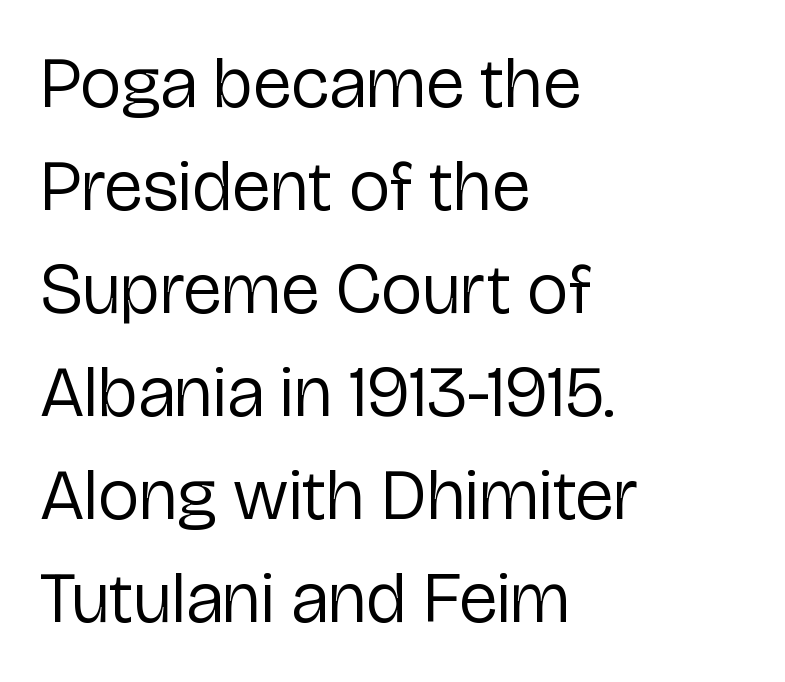
The image shows 72 px regular-weight sans-serif type, upright; set left-aligned, normal line spacing (1.43x), normal letter spacing, not underlined; low stroke contrast and a medium x-height.
